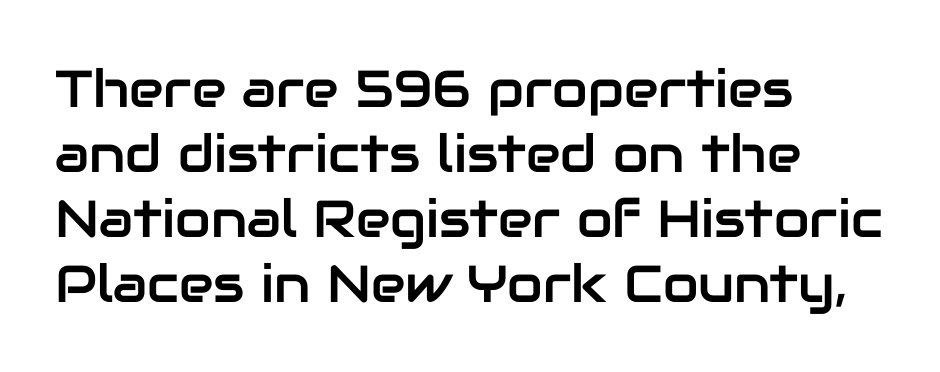
The image shows 52 px sans-serif type, upright; set left-aligned, normal line spacing (1.25x), normal letter spacing, not underlined; low stroke contrast and a medium x-height.
